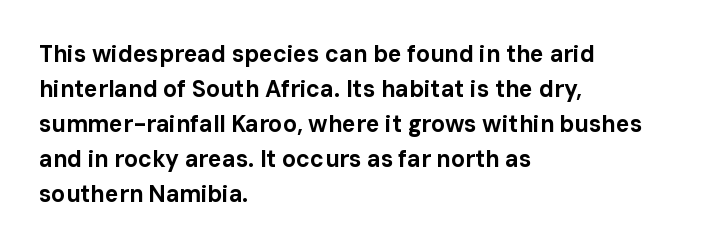
{"italic": "no", "bold": "yes", "underline": "no", "align": "left", "line_spacing": "normal", "line_spacing_ratio": 1.52, "letter_spacing": "normal", "letter_spacing_em": 0.0, "glyph_px": 23}
